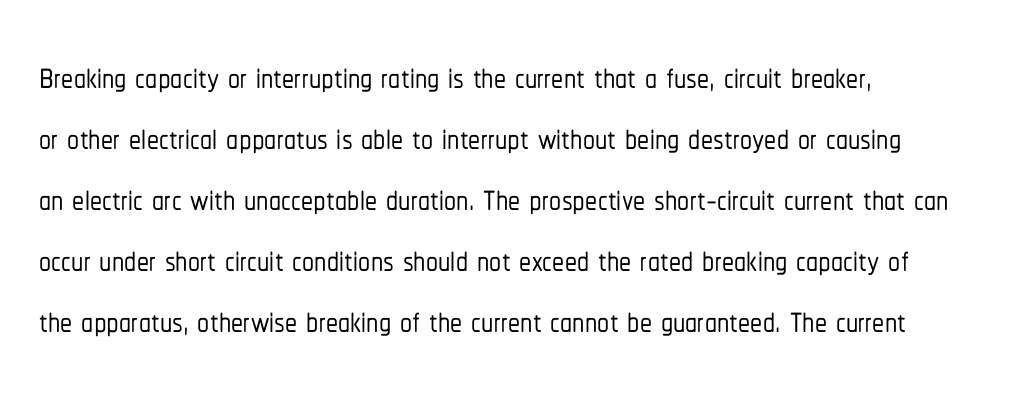
{"serif": "no", "italic": "no", "width": "condensed", "stroke_contrast": "low", "x_height": "medium", "monospaced": "no", "underline": "no", "align": "left", "line_spacing": "normal", "line_spacing_ratio": 1.27, "letter_spacing": "normal", "letter_spacing_em": 0.0, "glyph_px": 48}
